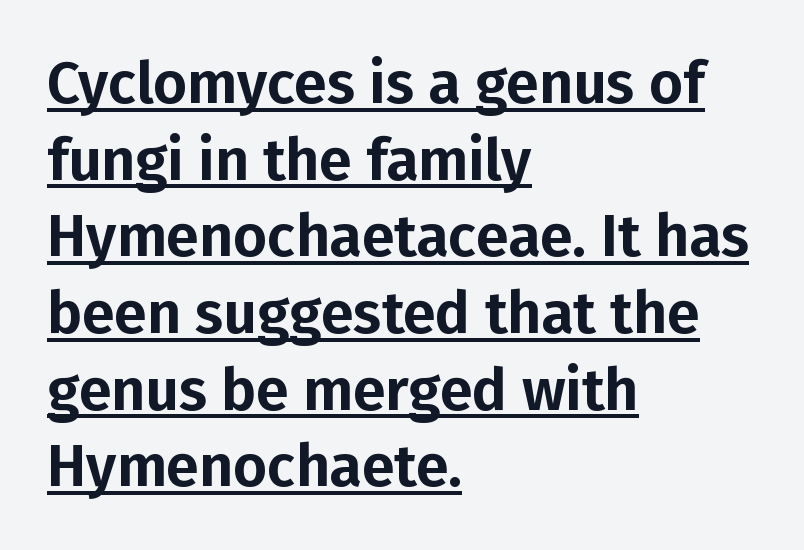
Q: Is the text italic (slanted)? A: No, it is upright.
Q: Is the typeface a serif or a sans-serif typeface? A: Sans-serif.
Q: Is the text underlined? A: Yes.
Q: How is the paragraph aligned? A: Left-aligned.
Q: Is the spacing between letters normal or unusually wide? A: Normal.
Q: Is the spacing between lines tight, normal or loose? A: Normal.
Q: Width (condensed, normal, or wide)? A: Normal.
Q: Stroke contrast? A: Low.
Q: x-height? A: Medium.
Q: Monospaced? A: No.
